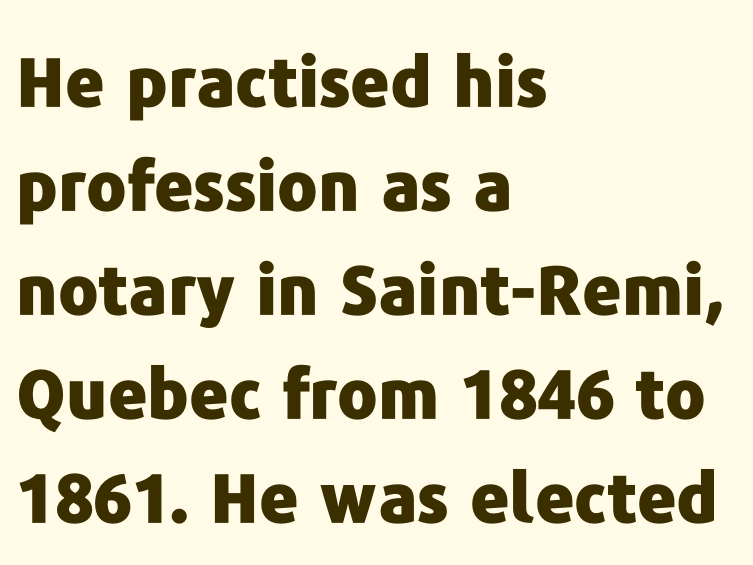
Q: Is the text bold? A: Yes.
Q: Is the text italic (slanted)? A: No, it is upright.
Q: Is the typeface a serif or a sans-serif typeface? A: Sans-serif.
Q: Is the text underlined? A: No.
Q: How is the paragraph aligned? A: Left-aligned.
Q: Is the spacing between letters normal or unusually wide? A: Normal.
Q: Is the spacing between lines tight, normal or loose? A: Normal.
Q: Width (condensed, normal, or wide)? A: Normal.
Q: Stroke contrast? A: Low.
Q: x-height? A: Medium.
Q: Monospaced? A: No.
